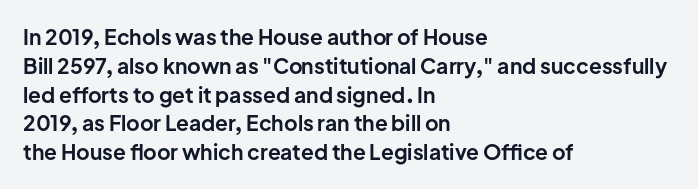
Q: Is the text bold? A: Yes.
Q: Is the text italic (slanted)? A: No, it is upright.
Q: Is the text underlined? A: No.
Q: How is the paragraph aligned? A: Left-aligned.
Q: Is the spacing between letters normal or unusually wide? A: Normal.
Q: Is the spacing between lines tight, normal or loose? A: Normal.
